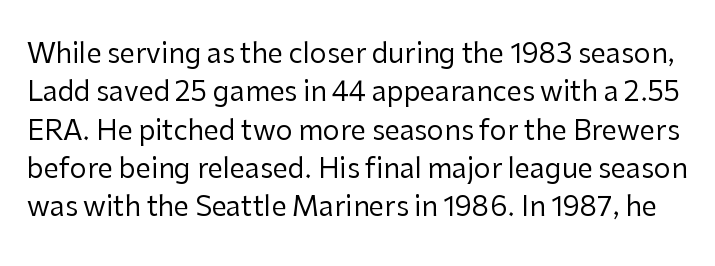
The image shows 27 px text type, upright; set normal line spacing (1.42x), normal letter spacing, not underlined.
